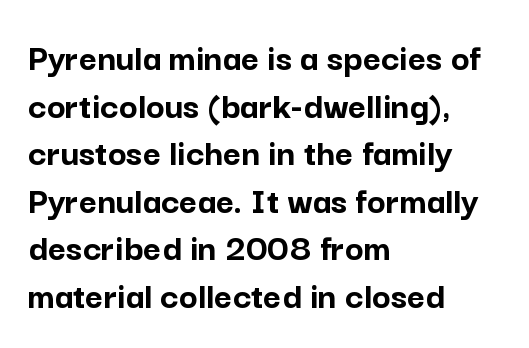
The image shows 39 px semibold sans-serif type, upright; set left-aligned, line spacing 1.22x, normal letter spacing, not underlined; low stroke contrast and a medium x-height.
